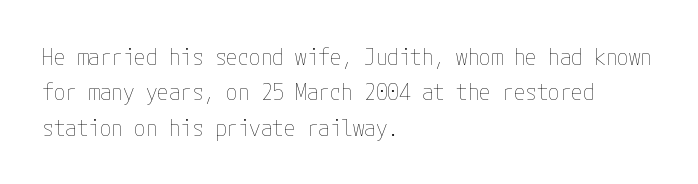
The image shows 23 px text type, upright; set left-aligned, normal line spacing (1.54x), normal letter spacing, not underlined.
